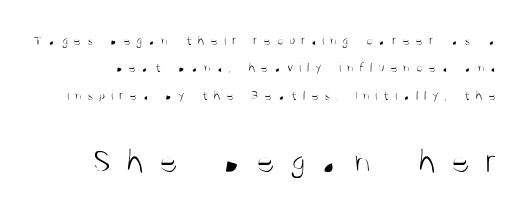
The image shows 36 px light, condensed sans-serif type, upright; set loose line spacing (1.95x), unusually wide letter spacing (+0.4 em), not underlined; the second (bottom) block is 2.57x larger; medium stroke contrast and a large x-height.
